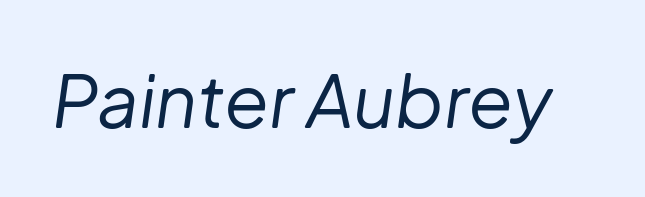
The image shows 73 px regular-weight type, italic (leaning right); set normal letter spacing, not underlined; low stroke contrast and a medium x-height.
